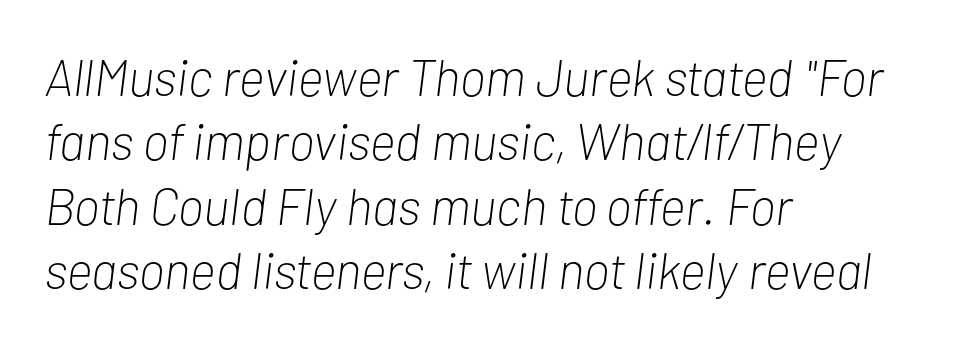
{"italic": "yes", "lean": "right", "slant_degrees": 7, "bold": "no", "weight": "light", "width": "condensed", "stroke_contrast": "low", "x_height": "medium", "monospaced": "no", "underline": "no", "align": "left", "line_spacing": "normal", "line_spacing_ratio": 1.26, "letter_spacing": "normal", "letter_spacing_em": 0.0, "glyph_px": 51}
